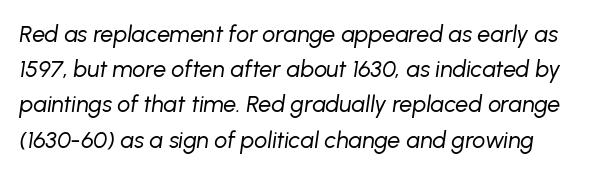
{"italic": "yes", "lean": "right", "slant_degrees": 8, "bold": "no", "underline": "no", "line_spacing": "normal", "line_spacing_ratio": 1.53, "letter_spacing": "normal", "letter_spacing_em": 0.0, "glyph_px": 23}
